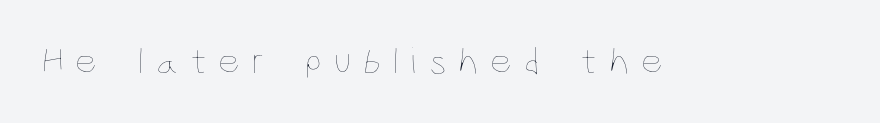
Q: Is the text bold? A: No.
Q: Is the text italic (slanted)? A: No, it is upright.
Q: Is the text underlined? A: No.
Q: Is the spacing between letters normal or unusually wide? A: Unusually wide.
Q: Width (condensed, normal, or wide)? A: Condensed.
Q: Stroke contrast? A: Low.
Q: x-height? A: Large.
Q: Monospaced? A: No.
